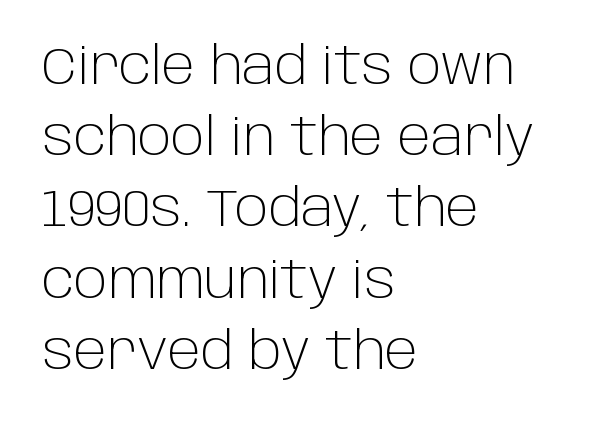
{"serif": "no", "italic": "no", "bold": "no", "weight": "light", "width": "normal", "stroke_contrast": "low", "x_height": "large", "monospaced": "no", "underline": "no", "align": "left", "line_spacing": "normal", "line_spacing_ratio": 1.37, "letter_spacing": "normal", "letter_spacing_em": 0.0, "glyph_px": 52}
